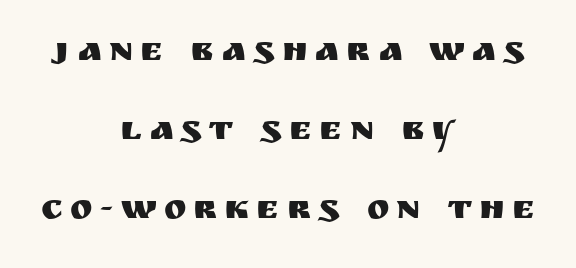
The image shows 34 px sans-serif type, upright; set centered, loose line spacing (2.32x), unusually wide letter spacing (+0.22 em), not underlined; medium stroke contrast and a large x-height.
